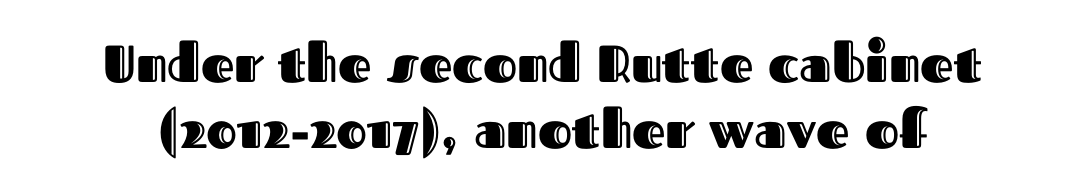
{"italic": "no", "width": "normal", "x_height": "medium", "monospaced": "no", "underline": "no", "line_spacing": "normal", "line_spacing_ratio": 1.26, "letter_spacing": "normal", "letter_spacing_em": 0.0, "glyph_px": 52}
